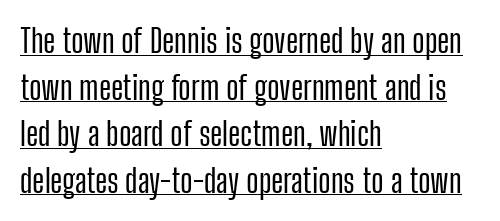
This sample has the flowing, uneven cadence of proportional lettering. Decoration check: the copy is underlined. Default kerning and tracking; the words read as compact shapes. Summary of vertical rhythm: regular, with standard interline spacing.
